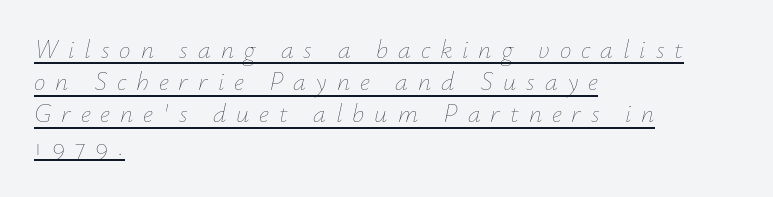
The image shows 26 px text type, italic (leaning right); set left-aligned, line spacing 1.24x, unusually wide letter spacing (+0.38 em), underlined.
